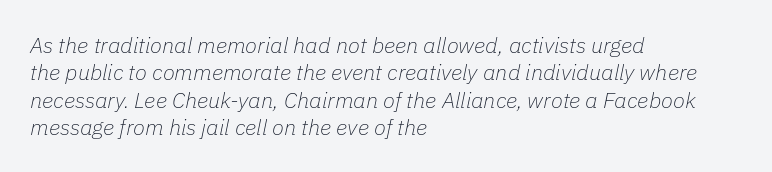
Q: Is the text bold? A: No.
Q: Is the text italic (slanted)? A: Yes, it leans right by about 11 degrees.
Q: Is the text underlined? A: No.
Q: How is the paragraph aligned? A: Left-aligned.
Q: Is the spacing between letters normal or unusually wide? A: Normal.
